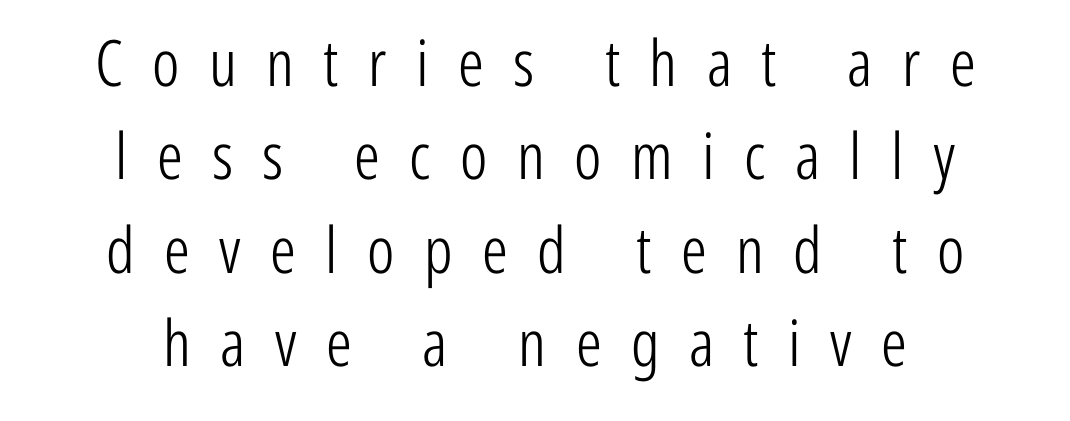
The face used here is proportionally spaced, like ordinary book or web type. Type without underlining. Every row of glyphs is offset so its center matches the block's center. This sample uses expanded letter spacing, leaving extra air between glyphs. The characters are drawn with everyday or finer stroke widths. The line-height multiplier appears to be the usual default.
